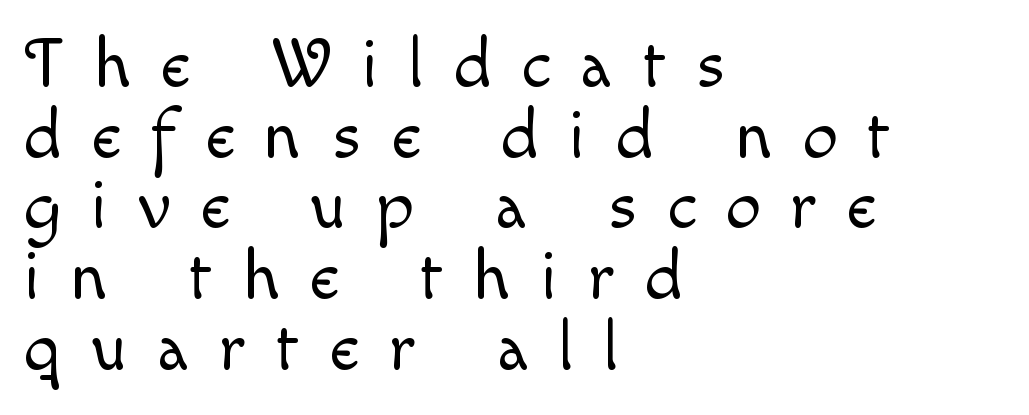
Q: Is the text bold? A: No.
Q: Is the text italic (slanted)? A: No, it is upright.
Q: Is the text underlined? A: No.
Q: How is the paragraph aligned? A: Left-aligned.
Q: Is the spacing between letters normal or unusually wide? A: Unusually wide.
Q: Is the spacing between lines tight, normal or loose? A: Tight.
Q: Width (condensed, normal, or wide)? A: Normal.
Q: x-height? A: Small.
Q: Monospaced? A: No.
